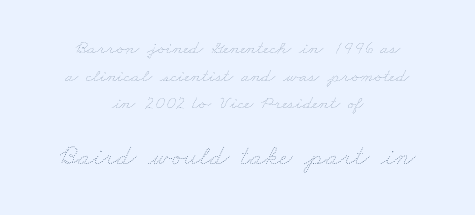
The image shows 28 px thin, wide type; set centered, normal line spacing (1.45x), normal letter spacing, not underlined; the second (bottom) block is 1.47x larger; low stroke contrast and a small x-height.
